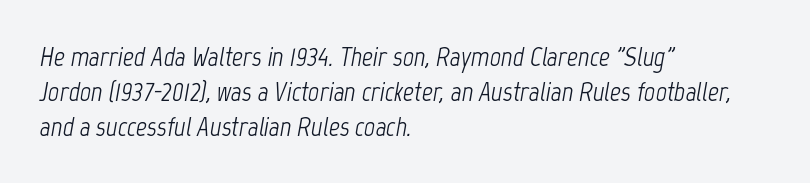
{"italic": "yes", "lean": "right", "slant_degrees": 12, "bold": "no", "underline": "no", "align": "left", "line_spacing": "normal", "line_spacing_ratio": 1.29, "letter_spacing": "normal", "letter_spacing_em": 0.0, "glyph_px": 27}
